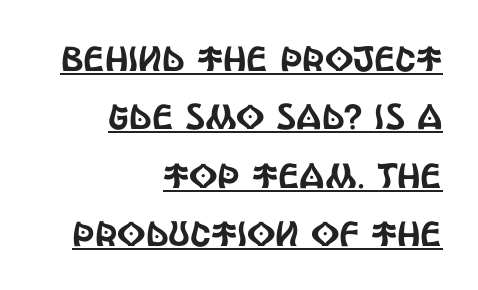
Layout note: lines flush right. Look at the tracking — it's just the regular setting, nothing added. Grotesque or geometric, the face here clearly has no serifs. Vertical strokes here are truly vertical.
